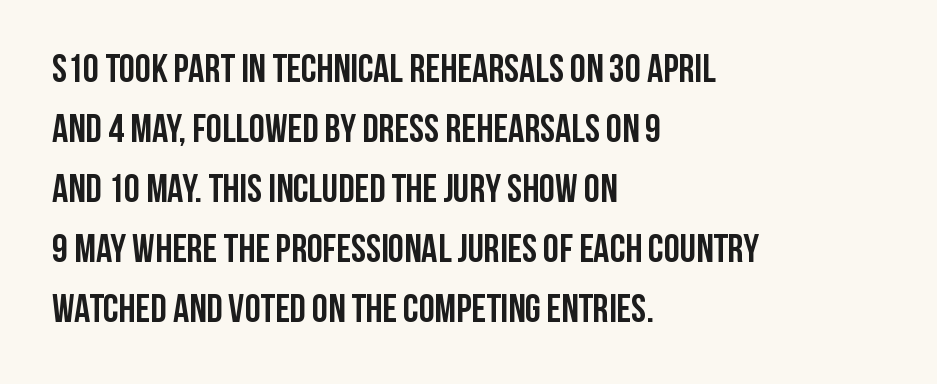
The image shows 40 px semibold, condensed sans-serif type, upright; set left-aligned, normal line spacing (1.5x), normal letter spacing, not underlined; low stroke contrast and a large x-height.
